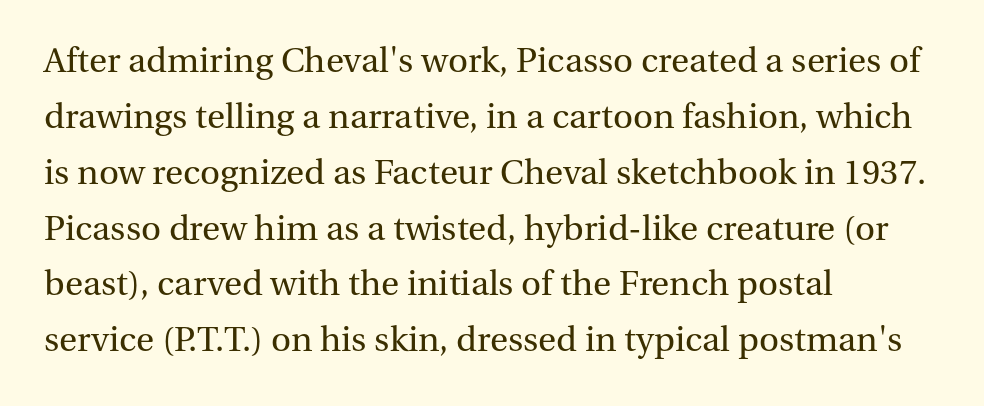
Q: Is the text bold? A: No.
Q: Is the text italic (slanted)? A: No, it is upright.
Q: Is the typeface a serif or a sans-serif typeface? A: Serif.
Q: Is the text underlined? A: No.
Q: How is the paragraph aligned? A: Left-aligned.
Q: Is the spacing between letters normal or unusually wide? A: Normal.
Q: Is the spacing between lines tight, normal or loose? A: Normal.
Q: Width (condensed, normal, or wide)? A: Normal.
Q: Stroke contrast? A: Medium.
Q: x-height? A: Medium.
Q: Monospaced? A: No.
